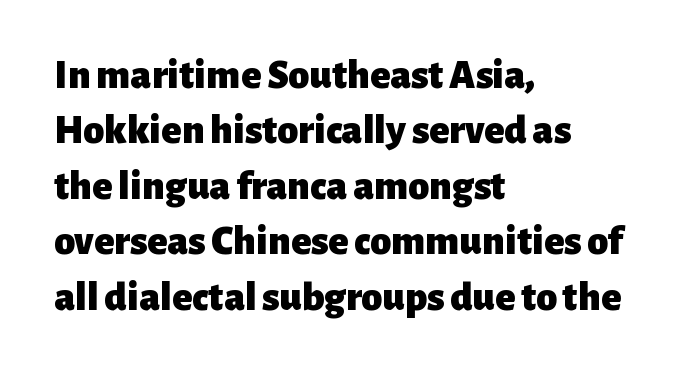
Q: Is the text bold? A: Yes.
Q: Is the text italic (slanted)? A: No, it is upright.
Q: Is the typeface a serif or a sans-serif typeface? A: Sans-serif.
Q: Is the text underlined? A: No.
Q: How is the paragraph aligned? A: Left-aligned.
Q: Is the spacing between letters normal or unusually wide? A: Normal.
Q: Is the spacing between lines tight, normal or loose? A: Normal.
Q: Width (condensed, normal, or wide)? A: Normal.
Q: Stroke contrast? A: Low.
Q: x-height? A: Medium.
Q: Monospaced? A: No.
